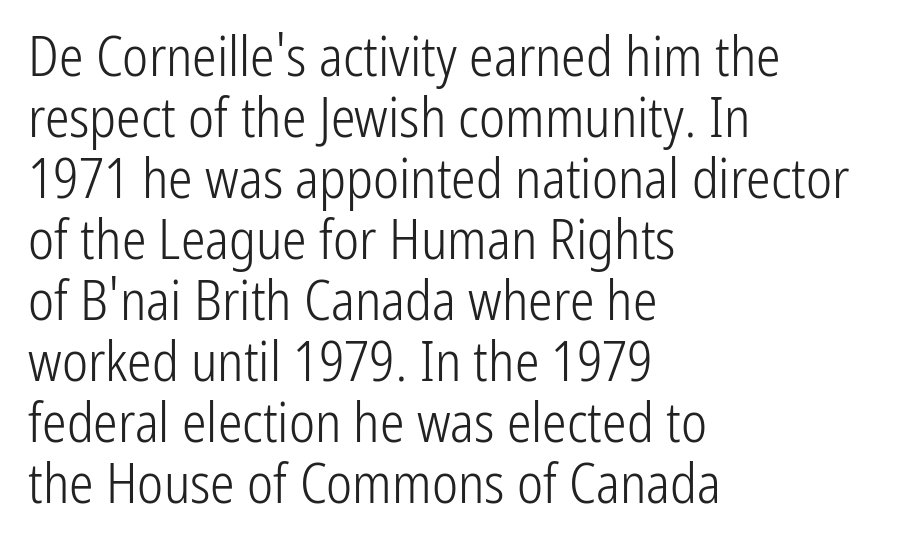
{"serif": "no", "italic": "no", "bold": "no", "weight": "light", "width": "condensed", "stroke_contrast": "low", "x_height": "medium", "monospaced": "no", "underline": "no", "align": "left", "line_spacing": "tight", "line_spacing_ratio": 1.11, "letter_spacing": "normal", "letter_spacing_em": 0.0, "glyph_px": 55}
